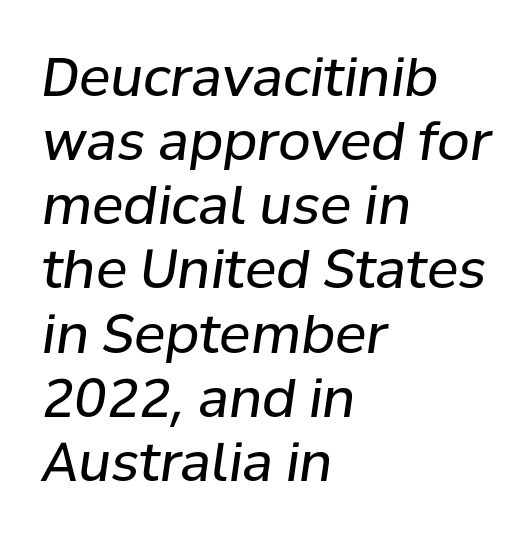
The image shows 53 px regular-weight type, italic (leaning right); set left-aligned, line spacing 1.21x, normal letter spacing, not underlined; low stroke contrast and a medium x-height.
